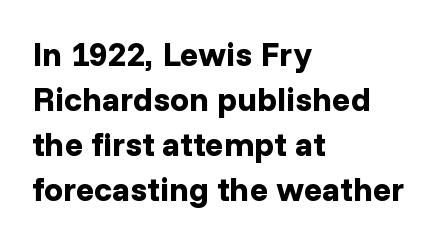
The rows are spaced the way most documents space them. The typeface chosen for these lines omits serifs. The letterforms sit shoulder to shoulder at normal distance. Any mark beneath the type? The region is blank.
